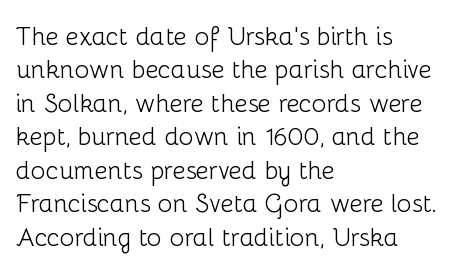
{"italic": "no", "bold": "no", "underline": "no", "align": "left", "line_spacing": "normal", "line_spacing_ratio": 1.34, "letter_spacing": "normal", "letter_spacing_em": 0.0, "glyph_px": 25}
